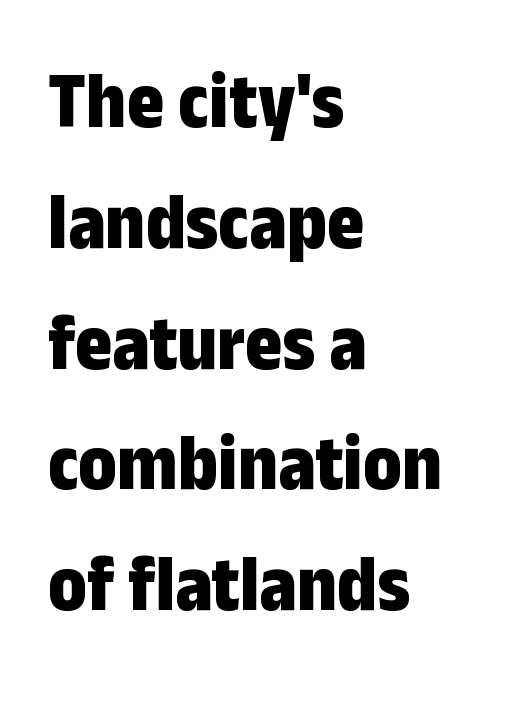
The image shows 80 px bold, condensed sans-serif type, upright; set left-aligned, normal line spacing (1.51x), normal letter spacing, not underlined; low stroke contrast and a medium x-height.
